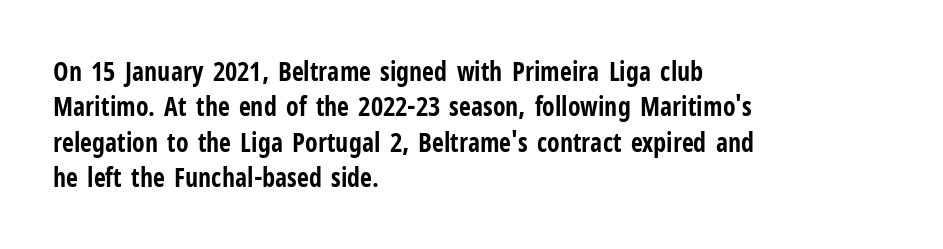
The image shows 26 px bold type, upright; set left-aligned, normal line spacing (1.36x), normal letter spacing, not underlined.
